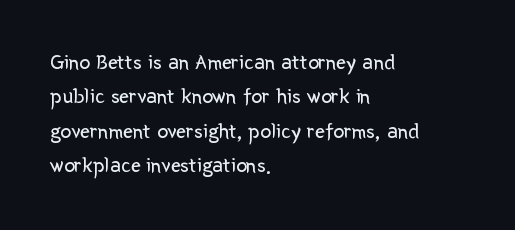
The image shows 22 px text type, upright; set left-aligned, normal line spacing (1.56x), normal letter spacing, not underlined.
